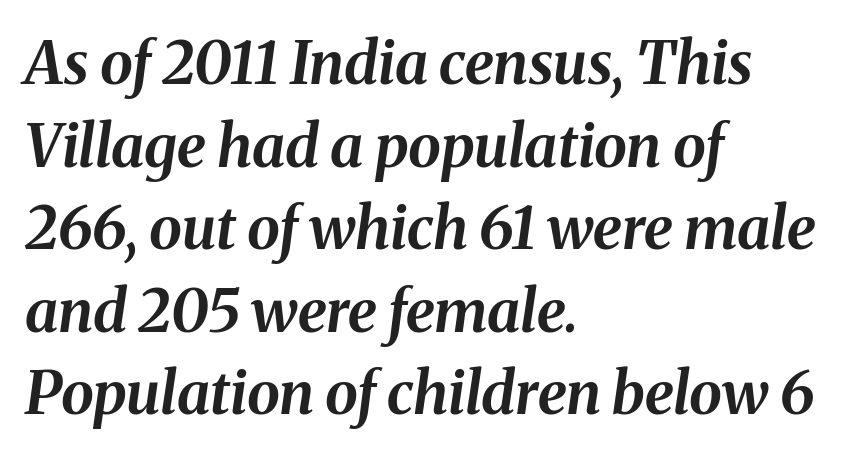
Q: Is the text bold? A: Yes.
Q: Is the text italic (slanted)? A: Yes, it leans right by about 8 degrees.
Q: Is the text underlined? A: No.
Q: How is the paragraph aligned? A: Left-aligned.
Q: Is the spacing between letters normal or unusually wide? A: Normal.
Q: Is the spacing between lines tight, normal or loose? A: Normal.
Q: Width (condensed, normal, or wide)? A: Normal.
Q: Stroke contrast? A: Medium.
Q: x-height? A: Medium.
Q: Monospaced? A: No.
